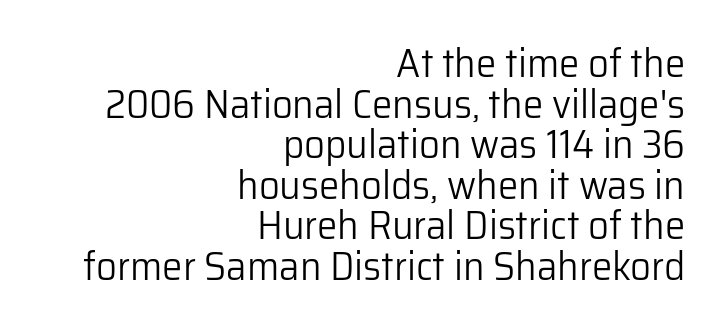
The designer dialed line spacing down below the default. This reads as an unemphasized weight, regular at the heaviest. The typography opts for an upright posture over an oblique one. Is the letter spacing exaggerated? No — it looks like the ordinary default. This is sans-serif lettering, the kind often seen on screens and signage.
